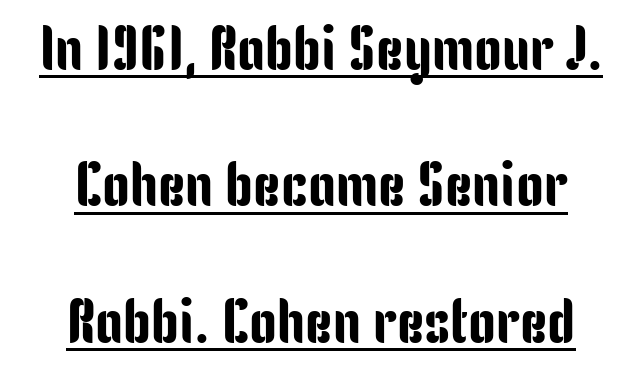
The image shows 62 px condensed sans-serif type, upright; set loose line spacing (2.2x), normal letter spacing, underlined; low stroke contrast and a medium x-height.
